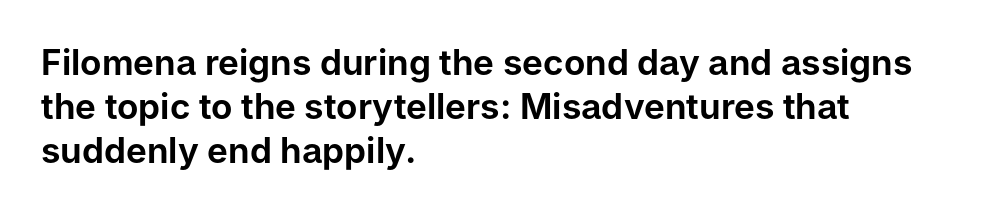
A sans-serif font was chosen for this passage. Unlike italic type, these characters show no tilt at all. Glance below the letters and you will spot only blank space. Compared with typical body copy, the letter spacing here is the same. The lines sit at an ordinary, default distance from one another. Do the characters align in a grid? No, the font is proportional.
